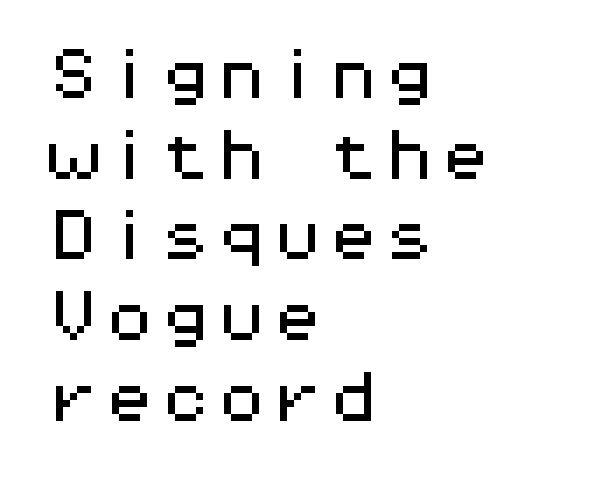
{"serif": "no", "italic": "no", "width": "wide", "stroke_contrast": "medium", "x_height": "medium", "monospaced": "yes", "underline": "no", "align": "left", "line_spacing": "normal", "line_spacing_ratio": 1.44, "letter_spacing": "normal", "letter_spacing_em": 0.0, "glyph_px": 56}
